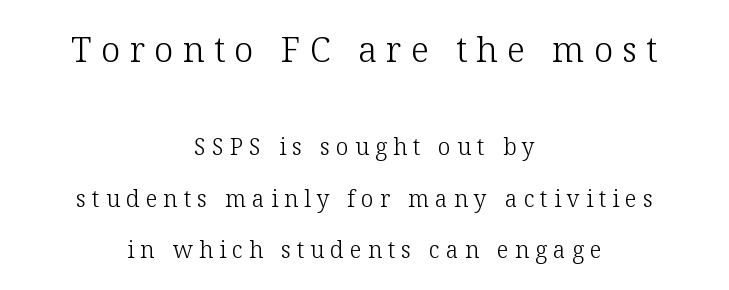
Q: Is the text bold? A: No.
Q: Is the text italic (slanted)? A: No, it is upright.
Q: Is the typeface a serif or a sans-serif typeface? A: Serif.
Q: Is the text underlined? A: No.
Q: How is the paragraph aligned? A: Centered.
Q: Is the spacing between letters normal or unusually wide? A: Unusually wide.
Q: Is the spacing between lines tight, normal or loose? A: Loose.
Q: Which block of text is set in a larger size, the first (top) or the second (bottom)? A: The first (top) one.
Q: Width (condensed, normal, or wide)? A: Normal.
Q: Stroke contrast? A: Low.
Q: x-height? A: Medium.
Q: Monospaced? A: No.
